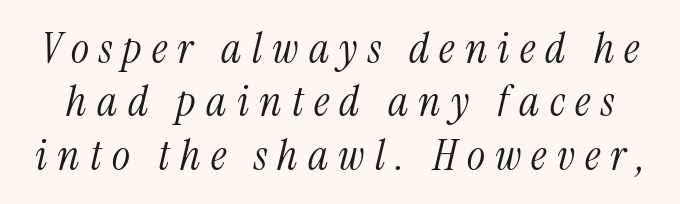
Q: Is the text bold? A: No.
Q: Is the text italic (slanted)? A: Yes, it leans right by about 13 degrees.
Q: Is the typeface a serif or a sans-serif typeface? A: Serif.
Q: Is the text underlined? A: No.
Q: Is the spacing between letters normal or unusually wide? A: Unusually wide.
Q: Width (condensed, normal, or wide)? A: Condensed.
Q: Stroke contrast? A: Medium.
Q: x-height? A: Medium.
Q: Monospaced? A: No.
